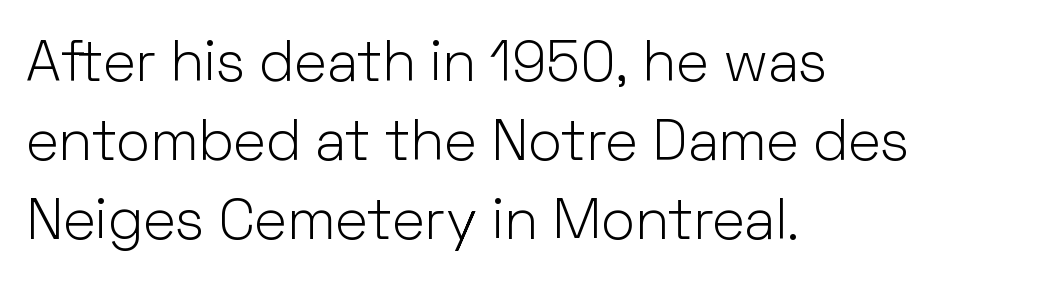
{"serif": "no", "italic": "no", "bold": "no", "weight": "light", "width": "normal", "stroke_contrast": "low", "x_height": "medium", "monospaced": "no", "underline": "no", "align": "left", "line_spacing": "normal", "line_spacing_ratio": 1.39, "letter_spacing": "normal", "letter_spacing_em": 0.0, "glyph_px": 57}
